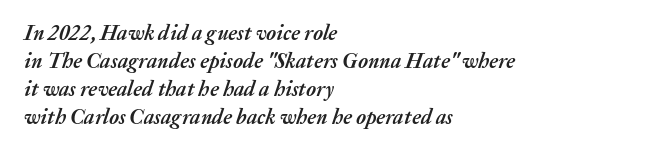
The image shows 21 px bold type, italic (leaning right); set left-aligned, normal line spacing (1.34x), normal letter spacing, not underlined.
